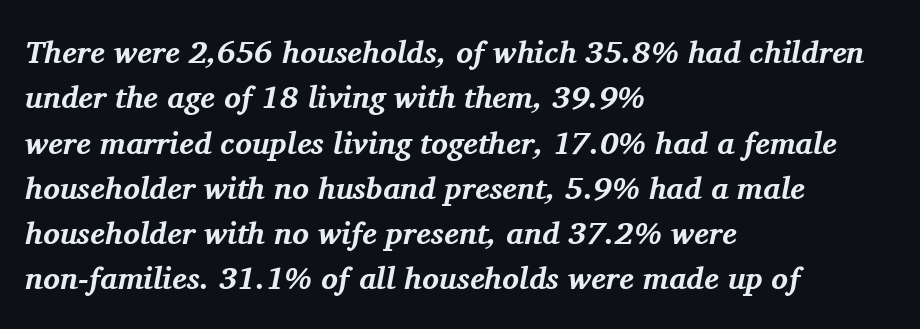
The image shows 31 px bold serif type, italic (leaning right); set left-aligned, normal line spacing (1.46x), normal letter spacing, not underlined; medium stroke contrast and a medium x-height.
